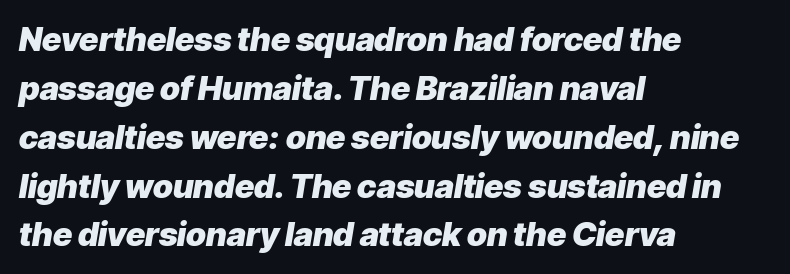
{"italic": "yes", "lean": "right", "slant_degrees": 9, "bold": "yes", "weight": "heavy", "width": "normal", "stroke_contrast": "low", "x_height": "medium", "monospaced": "no", "underline": "no", "align": "left", "line_spacing": "normal", "line_spacing_ratio": 1.48, "letter_spacing": "normal", "letter_spacing_em": 0.0, "glyph_px": 33}
